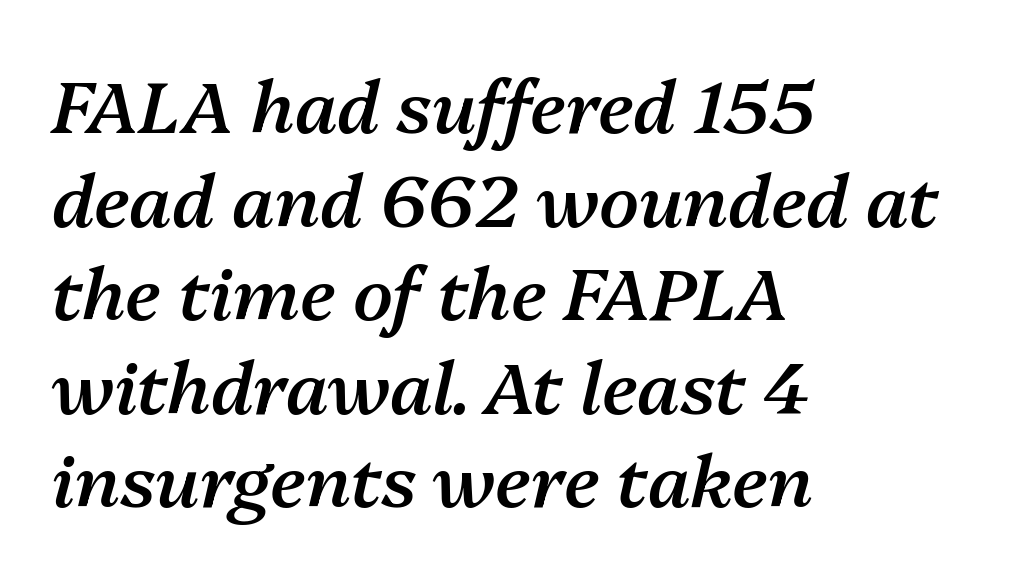
{"italic": "yes", "lean": "right", "slant_degrees": 13, "bold": "semi", "weight": "semibold", "width": "normal", "stroke_contrast": "medium", "x_height": "medium", "monospaced": "no", "underline": "no", "align": "left", "line_spacing": "normal", "line_spacing_ratio": 1.3, "letter_spacing": "normal", "letter_spacing_em": 0.0, "glyph_px": 72}
